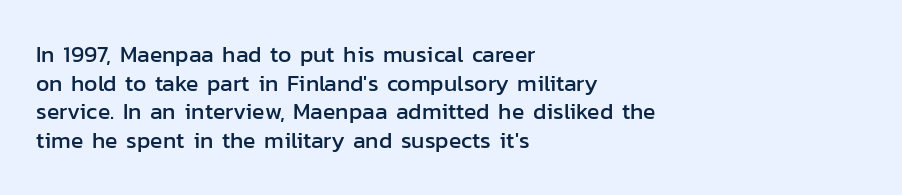
Q: Is the text italic (slanted)? A: No, it is upright.
Q: Is the text underlined? A: No.
Q: How is the paragraph aligned? A: Left-aligned.
Q: Is the spacing between letters normal or unusually wide? A: Normal.
Q: Is the spacing between lines tight, normal or loose? A: Normal.
